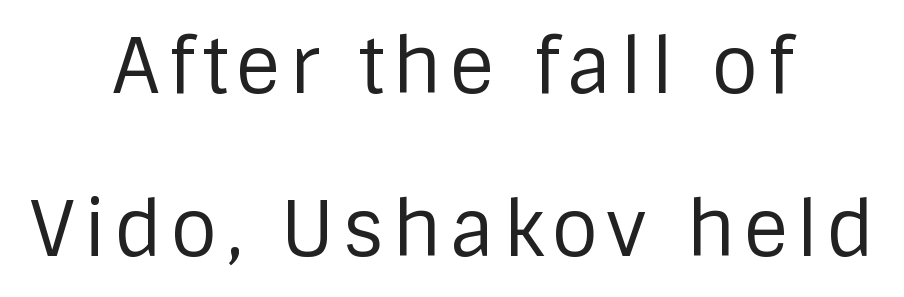
{"serif": "no", "italic": "no", "bold": "no", "weight": "regular", "width": "normal", "stroke_contrast": "low", "x_height": "large", "monospaced": "no", "underline": "no", "align": "center", "line_spacing": "loose", "line_spacing_ratio": 2.14, "glyph_px": 76}
